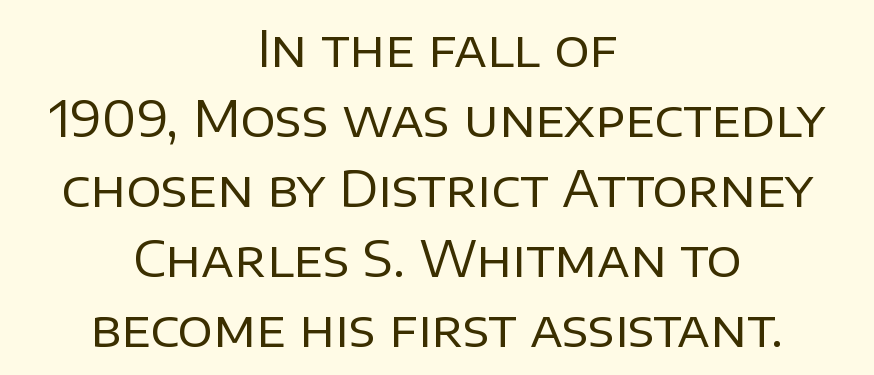
The image shows 49 px regular-weight sans-serif type, upright; set centered, normal line spacing (1.43x), normal letter spacing, not underlined; low stroke contrast and a large x-height.
